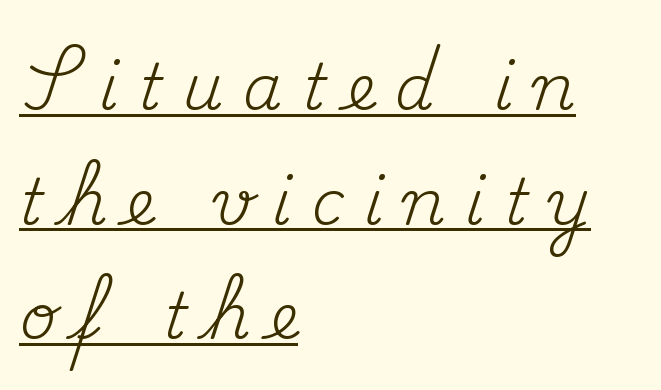
{"serif": "yes", "bold": "no", "weight": "regular", "width": "normal", "stroke_contrast": "medium", "x_height": "small", "monospaced": "no", "underline": "yes", "align": "left", "line_spacing_ratio": 1.82, "letter_spacing": "wide", "letter_spacing_em": 0.32, "glyph_px": 63}
